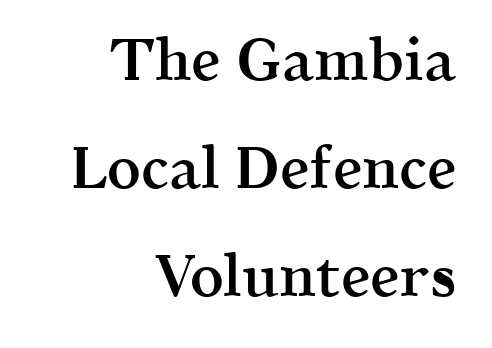
{"serif": "yes", "italic": "no", "bold": "semi", "weight": "semibold", "width": "normal", "x_height": "medium", "monospaced": "no", "underline": "no", "align": "right", "line_spacing_ratio": 1.83, "letter_spacing": "normal", "letter_spacing_em": 0.0, "glyph_px": 59}
